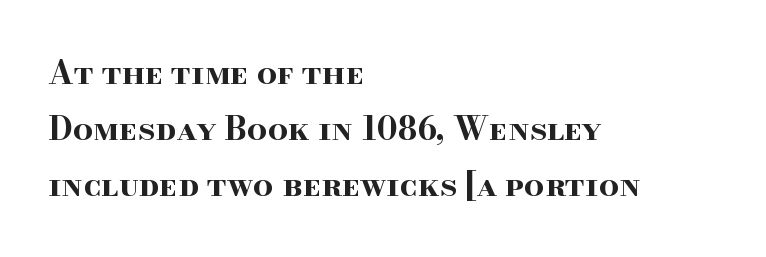
{"serif": "yes", "italic": "no", "bold": "yes", "weight": "bold", "width": "wide", "stroke_contrast": "high", "x_height": "small", "monospaced": "no", "underline": "no", "align": "left", "line_spacing_ratio": 1.75, "letter_spacing": "normal", "letter_spacing_em": 0.0, "glyph_px": 32}
